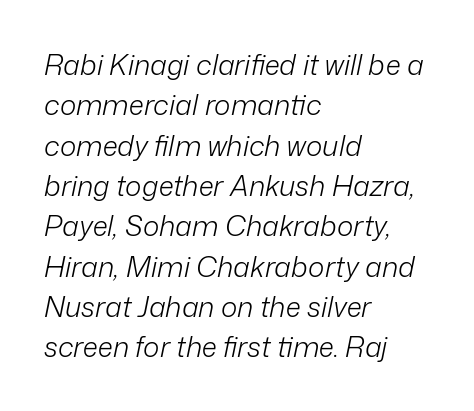
Here the designer chose a conventional face with non-uniform glyph widths. The lettering tilts uniformly, giving the passage an italic look. The gaps between neighbouring characters are ordinary and unremarkable. Ink coverage per letter is moderate at most. Does the copy run flush right? No — it runs flush left.
